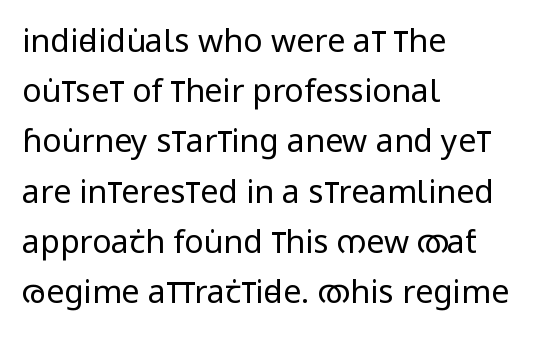
{"serif": "no", "italic": "no", "bold": "no", "weight": "regular", "width": "condensed", "stroke_contrast": "low", "x_height": "large", "monospaced": "no", "underline": "no", "align": "left", "line_spacing": "normal", "line_spacing_ratio": 1.57, "letter_spacing": "normal", "letter_spacing_em": 0.0, "glyph_px": 32}
